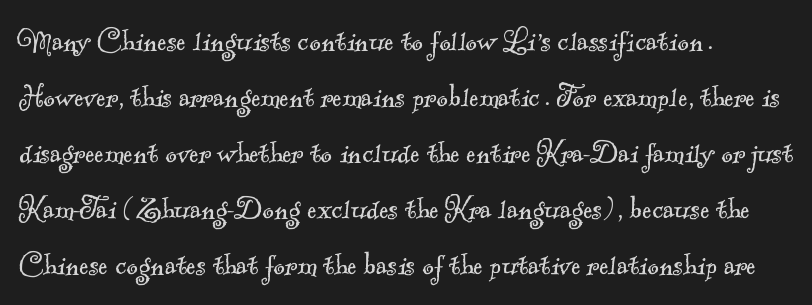
Q: Is the text bold? A: No.
Q: Is the typeface a serif or a sans-serif typeface? A: Serif.
Q: Is the text underlined? A: No.
Q: How is the paragraph aligned? A: Left-aligned.
Q: Is the spacing between letters normal or unusually wide? A: Normal.
Q: Is the spacing between lines tight, normal or loose? A: Normal.
Q: Width (condensed, normal, or wide)? A: Normal.
Q: x-height? A: Small.
Q: Monospaced? A: No.
